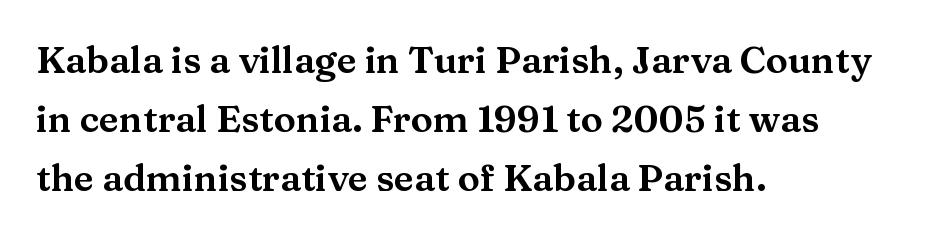
Q: Is the text italic (slanted)? A: No, it is upright.
Q: Is the typeface a serif or a sans-serif typeface? A: Serif.
Q: Is the text underlined? A: No.
Q: How is the paragraph aligned? A: Left-aligned.
Q: Is the spacing between letters normal or unusually wide? A: Normal.
Q: Is the spacing between lines tight, normal or loose? A: Normal.
Q: Width (condensed, normal, or wide)? A: Wide.
Q: Stroke contrast? A: Medium.
Q: x-height? A: Medium.
Q: Monospaced? A: No.
